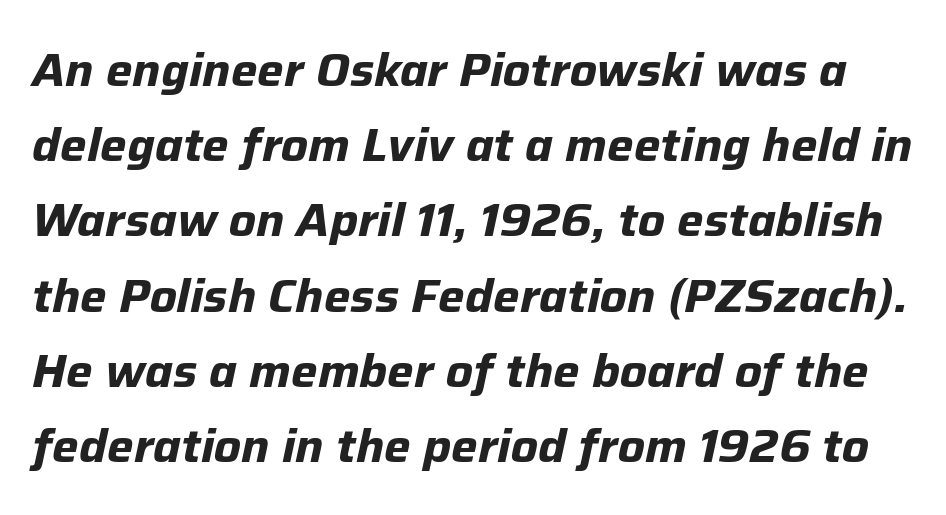
Nothing unusual about the tracking: characters are spaced as the font intends. Just letters on the line, the space beneath them empty. Evenly set lines give the paragraph a standard silhouette. The characters look thick and weighty, a clear bold. This sample uses an oblique cut, with every glyph tilted off the vertical.
